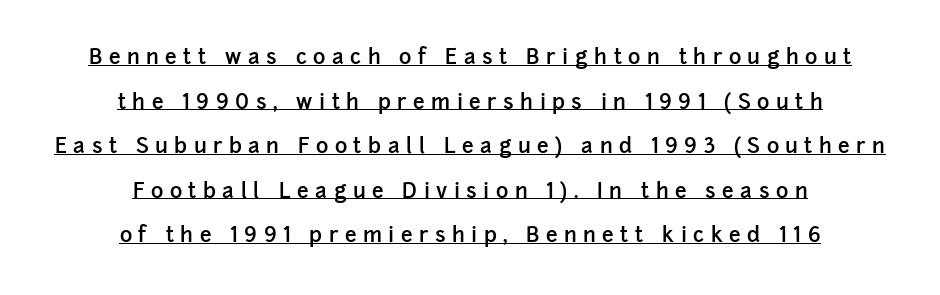
{"italic": "no", "bold": "semi", "underline": "yes", "align": "center", "line_spacing": "loose", "line_spacing_ratio": 2.12, "letter_spacing": "wide", "letter_spacing_em": 0.31, "glyph_px": 21}
